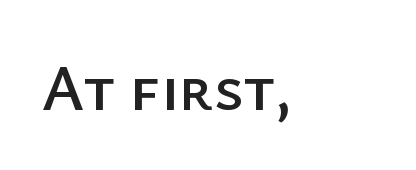
The image shows 65 px sans-serif type, upright; set normal letter spacing, not underlined; low stroke contrast and a medium x-height.
